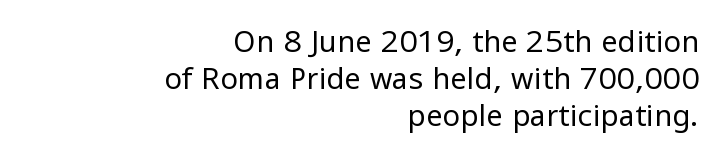
{"serif": "no", "italic": "no", "bold": "no", "weight": "regular", "width": "normal", "stroke_contrast": "low", "x_height": "medium", "monospaced": "no", "underline": "no", "align": "right", "line_spacing": "normal", "line_spacing_ratio": 1.27, "letter_spacing": "normal", "letter_spacing_em": 0.0, "glyph_px": 29}
